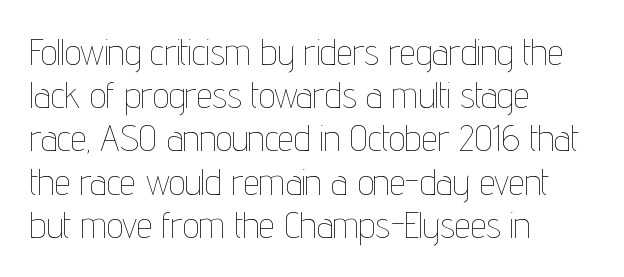
Q: Is the text bold? A: No.
Q: Is the text italic (slanted)? A: No, it is upright.
Q: Is the text underlined? A: No.
Q: How is the paragraph aligned? A: Left-aligned.
Q: Is the spacing between letters normal or unusually wide? A: Normal.
Q: Width (condensed, normal, or wide)? A: Condensed.
Q: Stroke contrast? A: Low.
Q: x-height? A: Medium.
Q: Monospaced? A: No.
